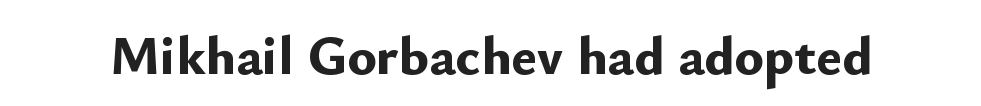
The image shows 55 px bold sans-serif type, upright; set normal letter spacing, not underlined; low stroke contrast and a small x-height.
